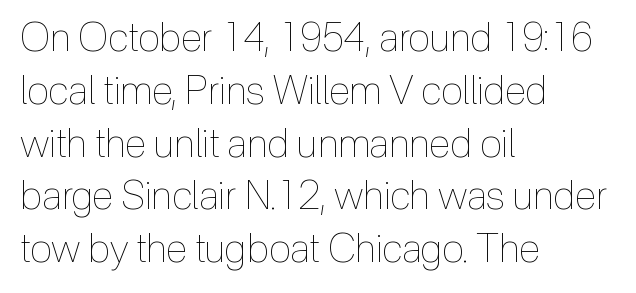
The image shows 40 px thin, condensed type, upright; set left-aligned, normal line spacing (1.32x), normal letter spacing, not underlined; a medium x-height.
